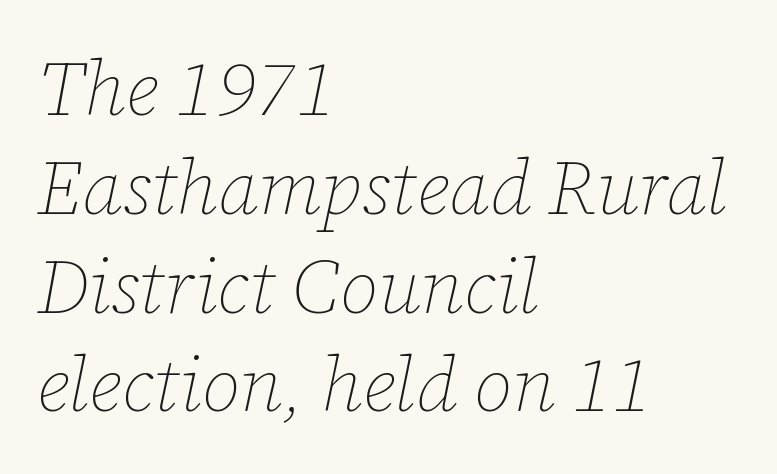
{"italic": "yes", "lean": "right", "slant_degrees": 12, "bold": "no", "weight": "thin", "width": "normal", "stroke_contrast": "low", "x_height": "medium", "monospaced": "no", "underline": "no", "align": "left", "line_spacing": "normal", "line_spacing_ratio": 1.3, "letter_spacing": "normal", "letter_spacing_em": 0.0, "glyph_px": 76}
